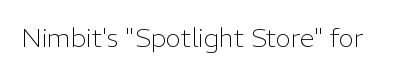
{"italic": "no", "bold": "no", "underline": "no", "letter_spacing": "normal", "letter_spacing_em": 0.0, "glyph_px": 26}
